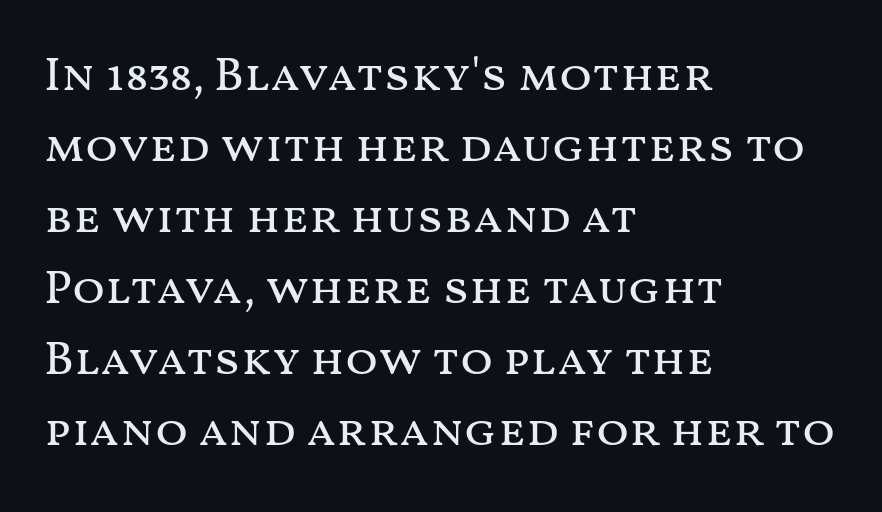
{"italic": "no", "bold": "no", "weight": "regular", "width": "wide", "stroke_contrast": "medium", "x_height": "medium", "monospaced": "no", "underline": "no", "align": "left", "line_spacing": "normal", "line_spacing_ratio": 1.48, "letter_spacing": "normal", "letter_spacing_em": 0.0, "glyph_px": 48}
